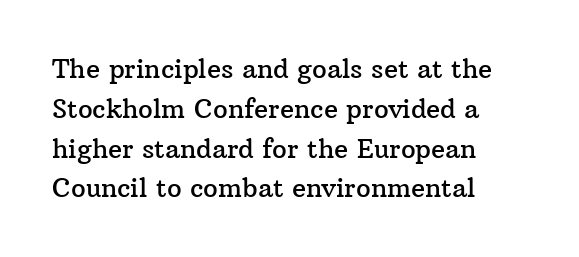
Q: Is the text italic (slanted)? A: No, it is upright.
Q: Is the text underlined? A: No.
Q: How is the paragraph aligned? A: Left-aligned.
Q: Is the spacing between letters normal or unusually wide? A: Normal.
Q: Is the spacing between lines tight, normal or loose? A: Normal.
